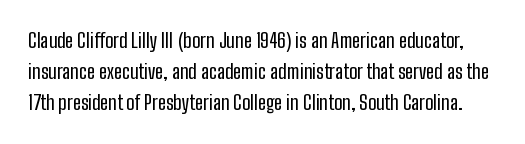
Q: Is the text italic (slanted)? A: No, it is upright.
Q: Is the text underlined? A: No.
Q: Is the spacing between letters normal or unusually wide? A: Normal.
Q: Is the spacing between lines tight, normal or loose? A: Normal.
